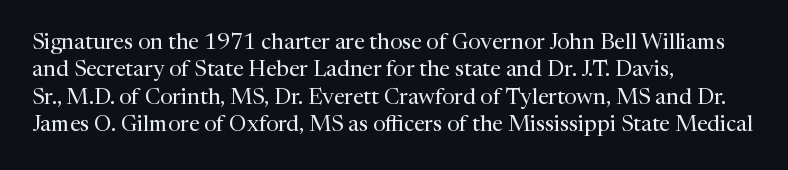
Counters stay open thanks to moderate or lighter strokes. All the whitespace from short lines collects on the right. Normally led — the rows are evenly, conventionally spaced. The glyphs are unaccompanied by any horizontal stroke below them.
